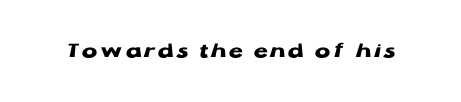
The image shows 23 px bold type, upright; set not underlined.
